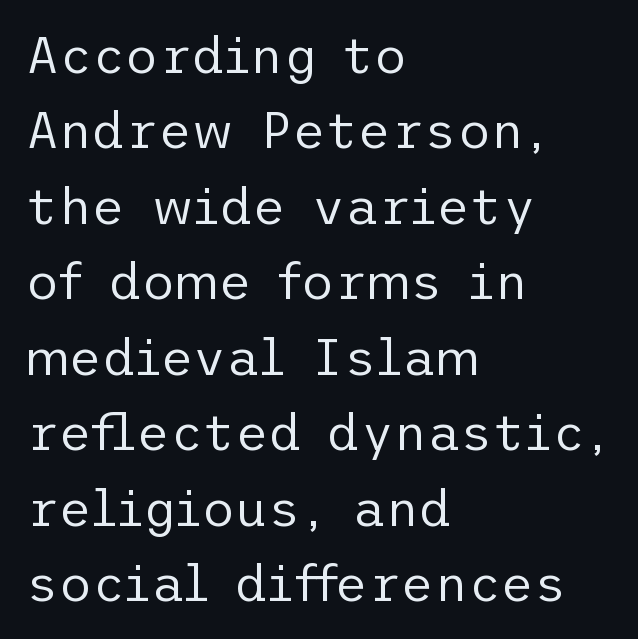
Q: Is the text bold? A: No.
Q: Is the text italic (slanted)? A: No, it is upright.
Q: Is the typeface a serif or a sans-serif typeface? A: Sans-serif.
Q: Is the text underlined? A: No.
Q: How is the paragraph aligned? A: Left-aligned.
Q: Is the spacing between letters normal or unusually wide? A: Normal.
Q: Is the spacing between lines tight, normal or loose? A: Normal.
Q: Width (condensed, normal, or wide)? A: Normal.
Q: Stroke contrast? A: Low.
Q: x-height? A: Medium.
